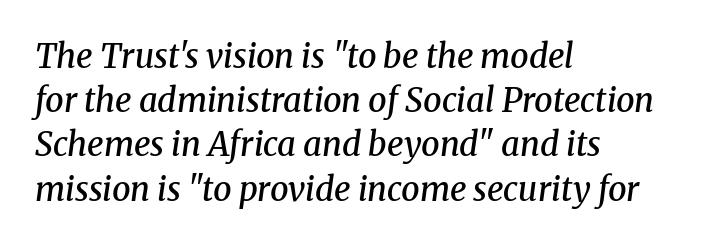
{"serif": "yes", "italic": "yes", "lean": "right", "slant_degrees": 8, "bold": "semi", "weight": "semibold", "width": "normal", "stroke_contrast": "medium", "x_height": "medium", "monospaced": "no", "underline": "no", "align": "left", "line_spacing": "normal", "line_spacing_ratio": 1.34, "letter_spacing": "normal", "letter_spacing_em": 0.0, "glyph_px": 33}
